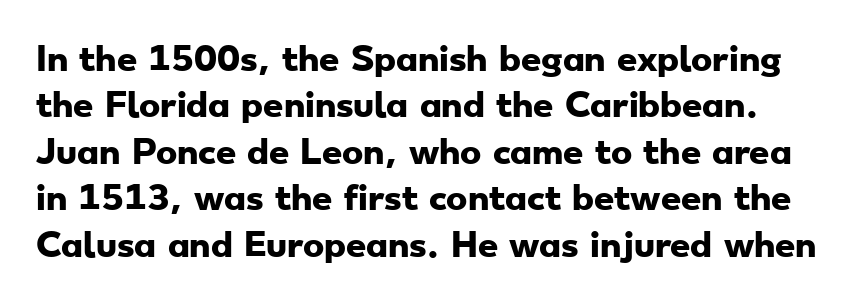
Summary of weight: heavy, a full bold. The type family on display is of the sans-serif kind. No extra tracking has been applied to these lines. Students, observe: this is what conventionally led text looks like. Do the characters align in a grid? No, the font is proportional. The gap between lines stays unmarked.
